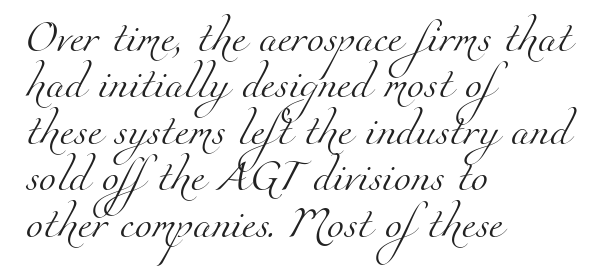
Q: Is the text bold? A: No.
Q: Is the typeface a serif or a sans-serif typeface? A: Serif.
Q: Is the text underlined? A: No.
Q: How is the paragraph aligned? A: Left-aligned.
Q: Is the spacing between letters normal or unusually wide? A: Normal.
Q: Is the spacing between lines tight, normal or loose? A: Normal.
Q: Width (condensed, normal, or wide)? A: Normal.
Q: Stroke contrast? A: Medium.
Q: x-height? A: Small.
Q: Monospaced? A: No.
